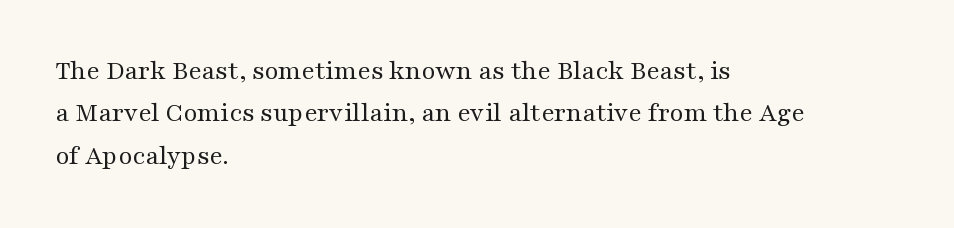
The image shows 27 px text type, upright; set left-aligned, normal line spacing (1.57x), normal letter spacing, not underlined.
